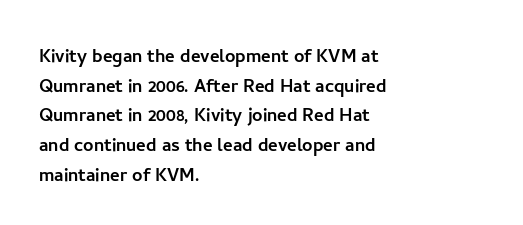
The image shows 23 px text type, upright; set left-aligned, normal line spacing (1.29x), normal letter spacing, not underlined.
